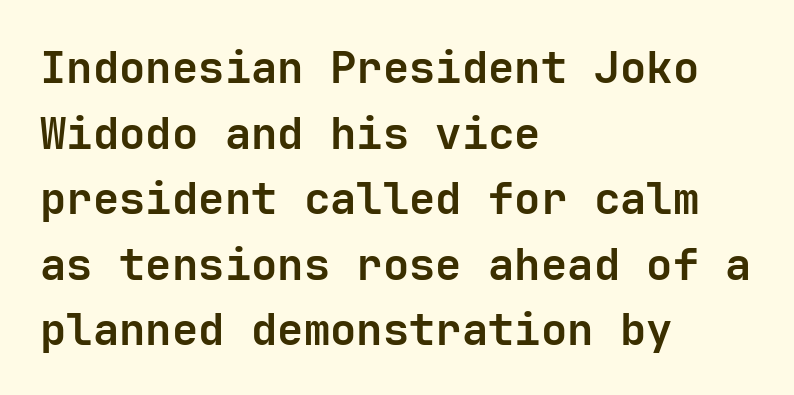
Q: Is the text bold? A: Yes.
Q: Is the text italic (slanted)? A: No, it is upright.
Q: Is the typeface a serif or a sans-serif typeface? A: Sans-serif.
Q: Is the text underlined? A: No.
Q: How is the paragraph aligned? A: Left-aligned.
Q: Is the spacing between letters normal or unusually wide? A: Normal.
Q: Is the spacing between lines tight, normal or loose? A: Normal.
Q: Width (condensed, normal, or wide)? A: Normal.
Q: Stroke contrast? A: Low.
Q: x-height? A: Medium.
